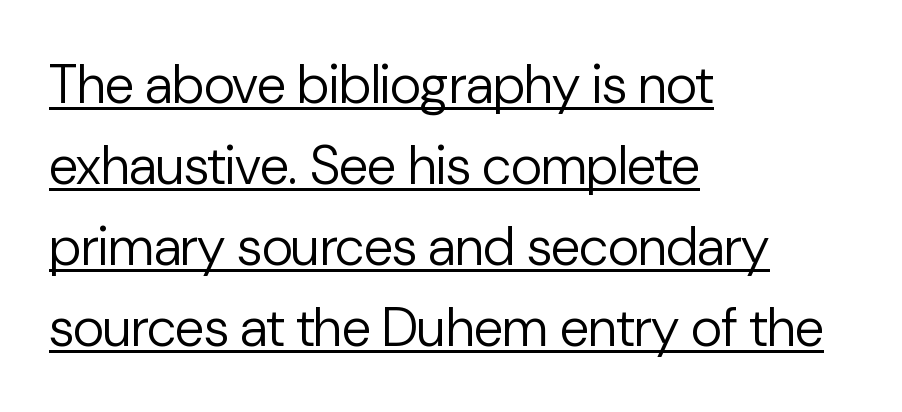
The image shows 54 px regular-weight sans-serif type, upright; set left-aligned, normal line spacing (1.5x), normal letter spacing, underlined; low stroke contrast and a medium x-height.
